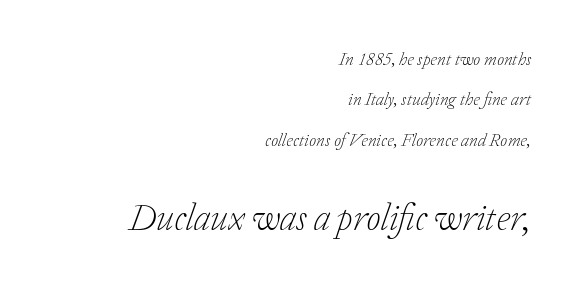
{"serif": "yes", "italic": "yes", "lean": "right", "slant_degrees": 20, "bold": "no", "weight": "light", "width": "normal", "stroke_contrast": "low", "x_height": "medium", "monospaced": "no", "underline": "no", "align": "right", "line_spacing": "loose", "line_spacing_ratio": 2.24, "letter_spacing": "normal", "letter_spacing_em": 0.0, "larger_block": "second", "size_ratio": 2.06, "glyph_px": 37}
